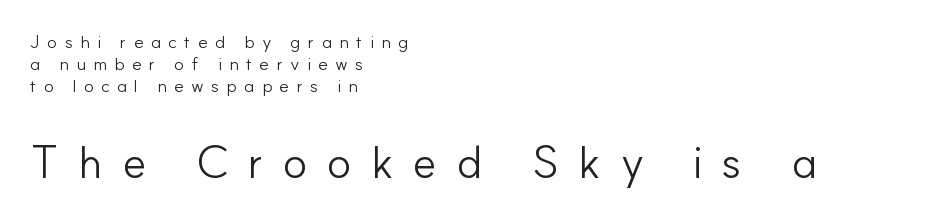
Q: Is the text bold? A: No.
Q: Is the text italic (slanted)? A: No, it is upright.
Q: Is the typeface a serif or a sans-serif typeface? A: Sans-serif.
Q: Is the text underlined? A: No.
Q: How is the paragraph aligned? A: Left-aligned.
Q: Is the spacing between letters normal or unusually wide? A: Unusually wide.
Q: Which block of text is set in a larger size, the first (top) or the second (bottom)? A: The second (bottom) one.
Q: Width (condensed, normal, or wide)? A: Normal.
Q: Stroke contrast? A: Low.
Q: x-height? A: Small.
Q: Monospaced? A: No.
